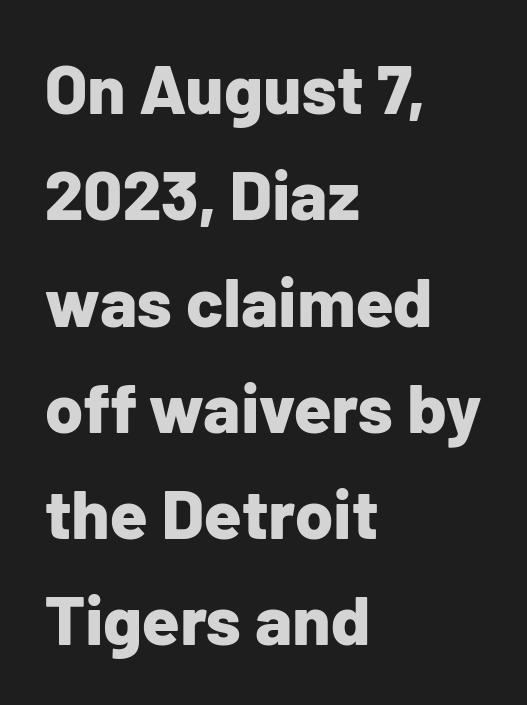
Q: Is the text bold? A: Yes.
Q: Is the text italic (slanted)? A: No, it is upright.
Q: Is the typeface a serif or a sans-serif typeface? A: Sans-serif.
Q: Is the text underlined? A: No.
Q: How is the paragraph aligned? A: Left-aligned.
Q: Is the spacing between letters normal or unusually wide? A: Normal.
Q: Is the spacing between lines tight, normal or loose? A: Normal.
Q: Width (condensed, normal, or wide)? A: Normal.
Q: Stroke contrast? A: Low.
Q: x-height? A: Medium.
Q: Monospaced? A: No.
